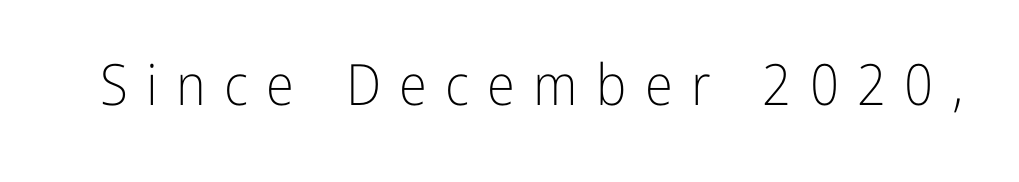
Characters follow at a spacing far wider than the type designer built in. The lettering holds an erect, upright posture throughout. No extra ink here — the face is not bold. The space beneath each line is pristine and unruled. The passage shown is typed in a proportional face where columns would drift.
